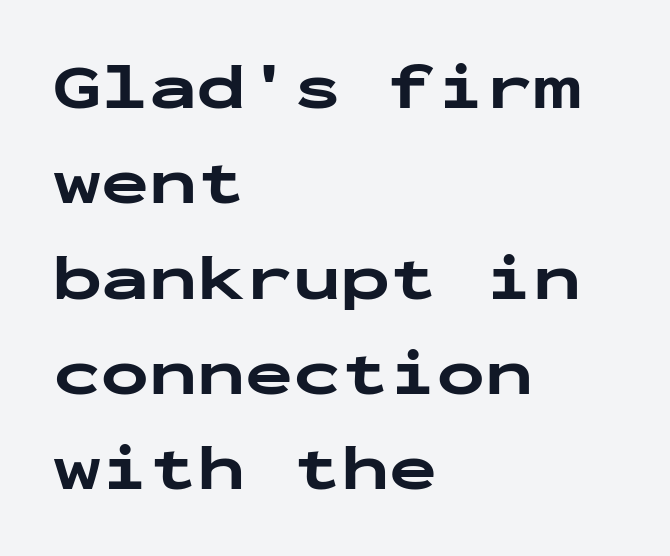
The image shows 64 px bold, wide sans-serif type, upright, monospaced; set left-aligned, normal line spacing (1.49x), normal letter spacing, not underlined; low stroke contrast and a medium x-height.
